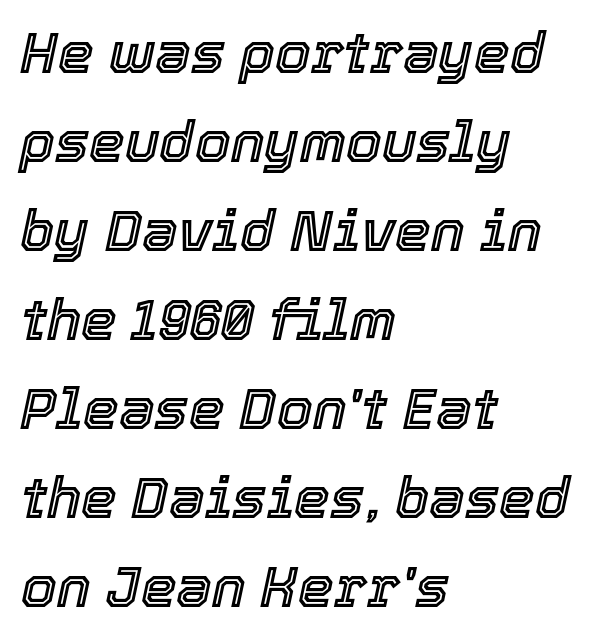
Q: Is the text italic (slanted)? A: Yes, it leans right by about 12 degrees.
Q: Is the text underlined? A: No.
Q: How is the paragraph aligned? A: Left-aligned.
Q: Is the spacing between letters normal or unusually wide? A: Normal.
Q: Is the spacing between lines tight, normal or loose? A: Normal.
Q: Width (condensed, normal, or wide)? A: Normal.
Q: x-height? A: Medium.
Q: Monospaced? A: No.
